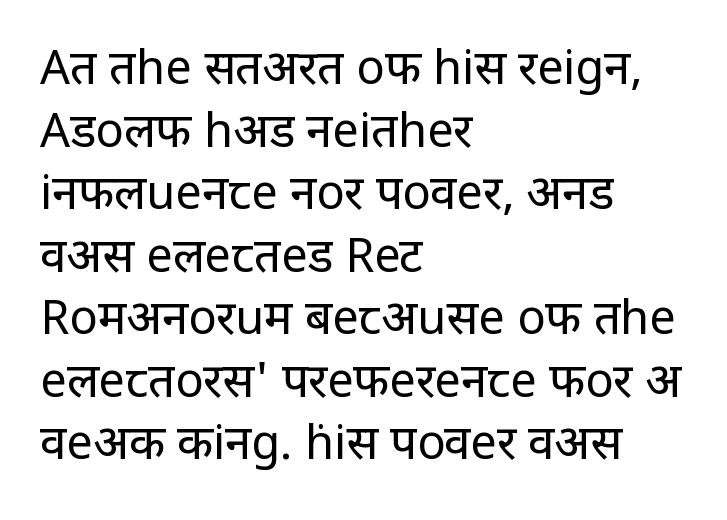
{"serif": "no", "italic": "no", "bold": "no", "weight": "regular", "width": "condensed", "stroke_contrast": "low", "x_height": "large", "monospaced": "no", "underline": "no", "align": "left", "line_spacing": "normal", "line_spacing_ratio": 1.33, "letter_spacing": "normal", "letter_spacing_em": 0.0, "glyph_px": 47}
